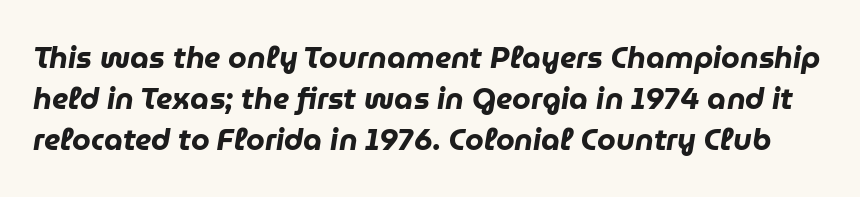
This sample uses an oblique cut, with every glyph tilted off the vertical. These lines carry a lot of weight — the face is fully bold. The face used here is rendered with its standard letterfit. Just letters on the line, the space beneath them empty. Note the varied advance widths — an 'i' is clearly narrower than an 'm'.
